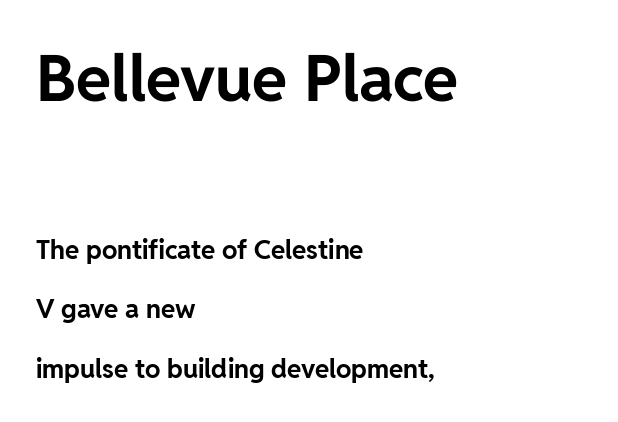
{"serif": "no", "italic": "no", "bold": "yes", "weight": "bold", "width": "normal", "stroke_contrast": "low", "x_height": "medium", "monospaced": "no", "underline": "no", "align": "left", "line_spacing": "loose", "line_spacing_ratio": 2.27, "letter_spacing": "normal", "letter_spacing_em": 0.0, "larger_block": "first", "size_ratio": 2.46, "glyph_px": 64}
